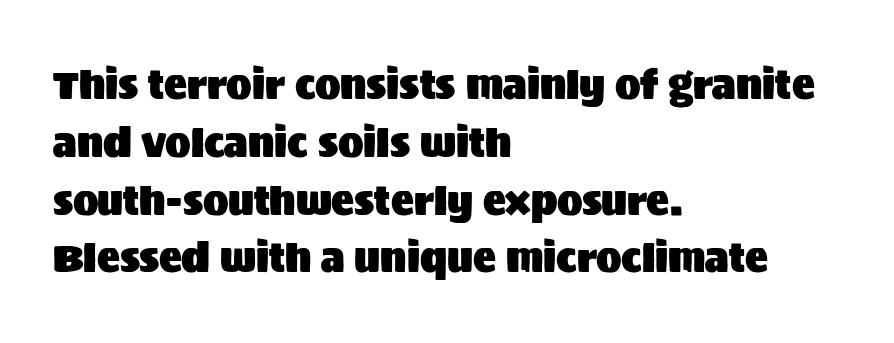
{"serif": "no", "italic": "no", "width": "normal", "stroke_contrast": "medium", "x_height": "large", "monospaced": "no", "underline": "no", "align": "left", "line_spacing": "normal", "line_spacing_ratio": 1.52, "letter_spacing": "normal", "letter_spacing_em": 0.0, "glyph_px": 38}
